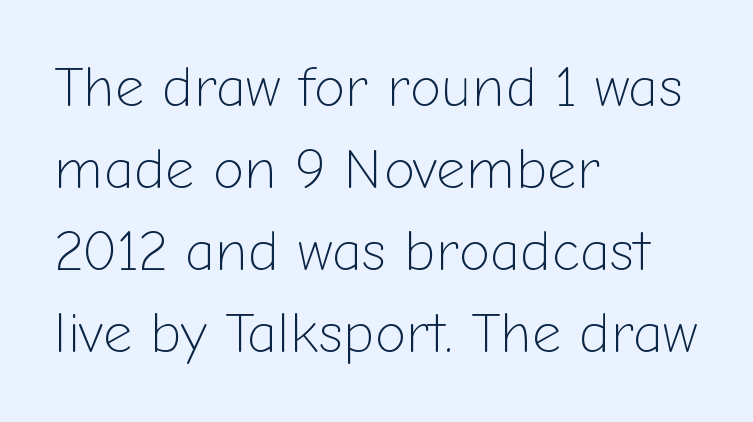
The image shows 57 px light sans-serif type, upright; set left-aligned, normal line spacing (1.44x), normal letter spacing, not underlined; low stroke contrast and a medium x-height.
